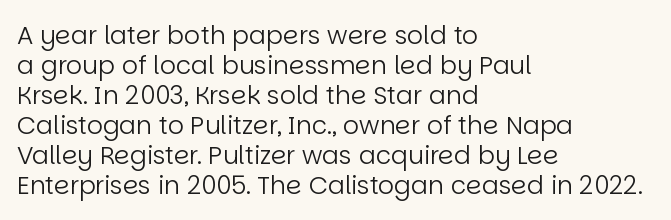
Stem width sits at or under what a default text font uses. Rendered with straight, roman letterforms. In CSS terms this would be text-align: left. Is the letter spacing exaggerated? No — it looks like the ordinary default.
